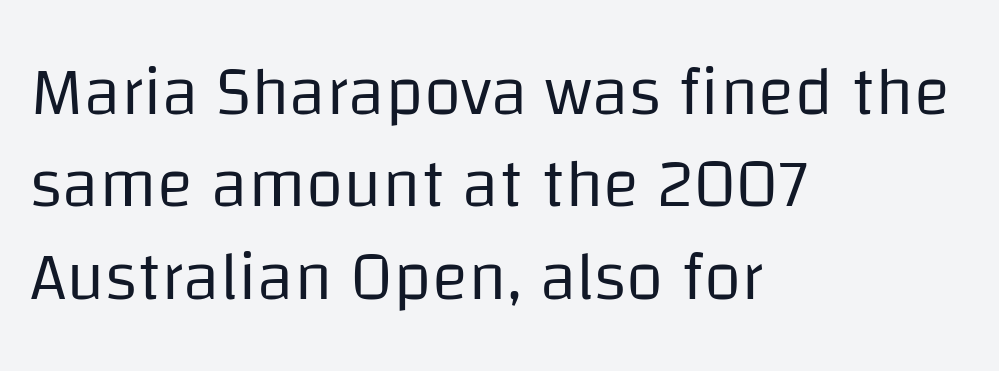
{"serif": "no", "italic": "no", "bold": "no", "weight": "regular", "width": "normal", "stroke_contrast": "low", "x_height": "large", "monospaced": "no", "underline": "no", "align": "left", "line_spacing": "normal", "line_spacing_ratio": 1.36, "letter_spacing": "normal", "letter_spacing_em": 0.0, "glyph_px": 68}
